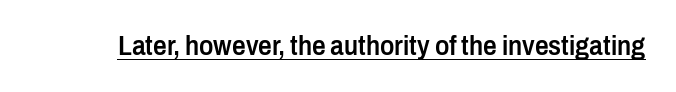
The image shows 27 px text type, upright; set normal letter spacing, underlined.
